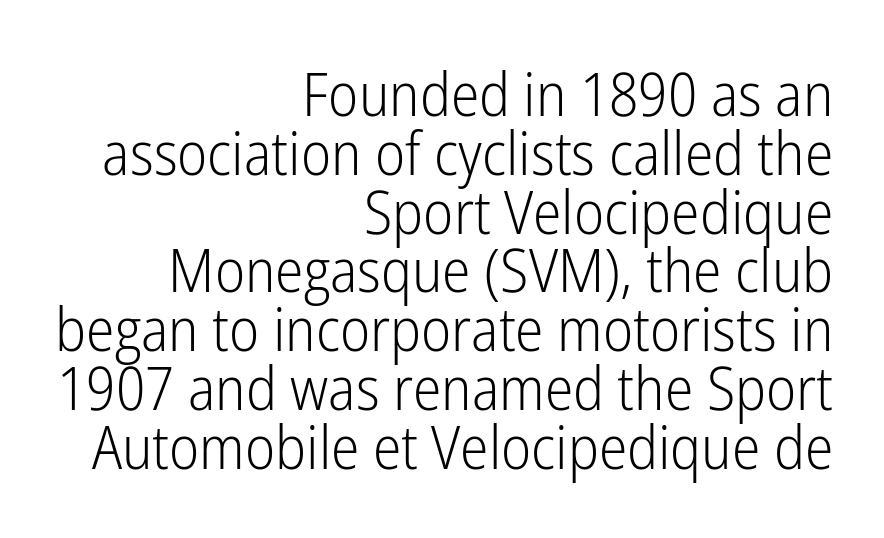
The image shows 60 px light, condensed sans-serif type, upright; set right-aligned, tight line spacing (0.98x), normal letter spacing, not underlined; low stroke contrast and a medium x-height.
